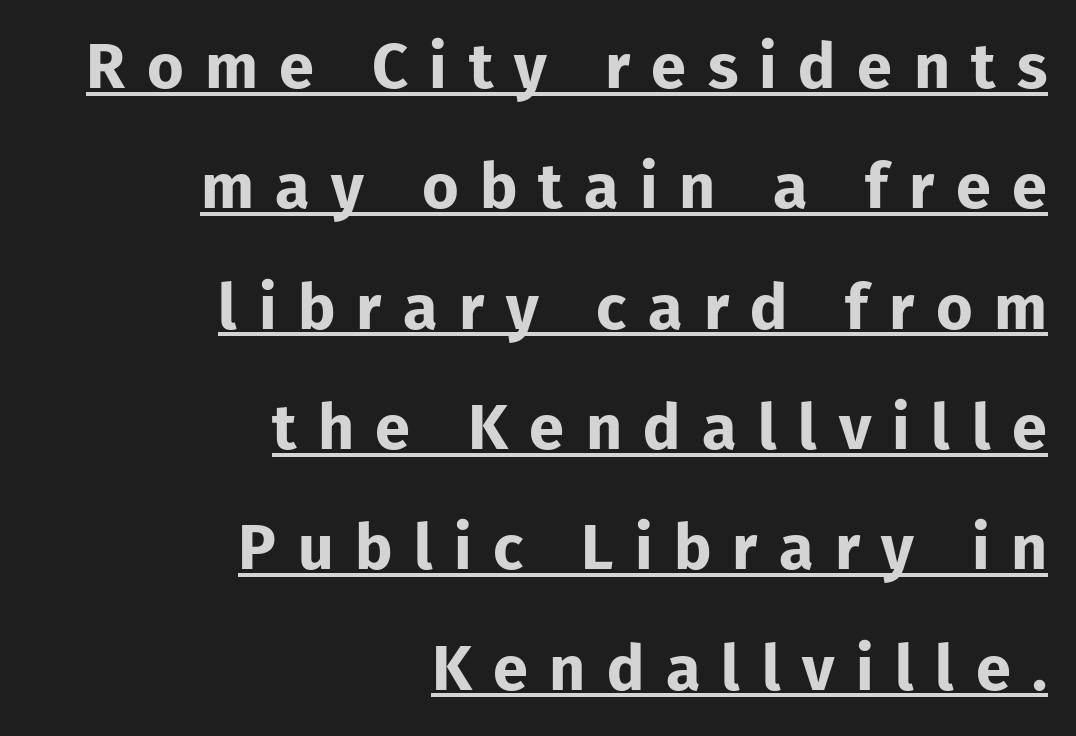
Q: Is the text bold? A: Yes.
Q: Is the text italic (slanted)? A: No, it is upright.
Q: Is the typeface a serif or a sans-serif typeface? A: Sans-serif.
Q: Is the text underlined? A: Yes.
Q: How is the paragraph aligned? A: Right-aligned.
Q: Is the spacing between letters normal or unusually wide? A: Unusually wide.
Q: Is the spacing between lines tight, normal or loose? A: Loose.
Q: Width (condensed, normal, or wide)? A: Normal.
Q: Stroke contrast? A: Low.
Q: x-height? A: Medium.
Q: Monospaced? A: No.
